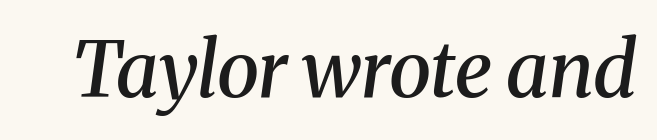
These lines keep a tight, regular rhythm from letter to letter. Note the varied advance widths — an 'i' is clearly narrower than an 'm'. It's the slanting kind of type. Bare-footed words on every line. This is the in-between weight designers call semibold or demi. Each letter's strokes conclude with small projecting serifs.
